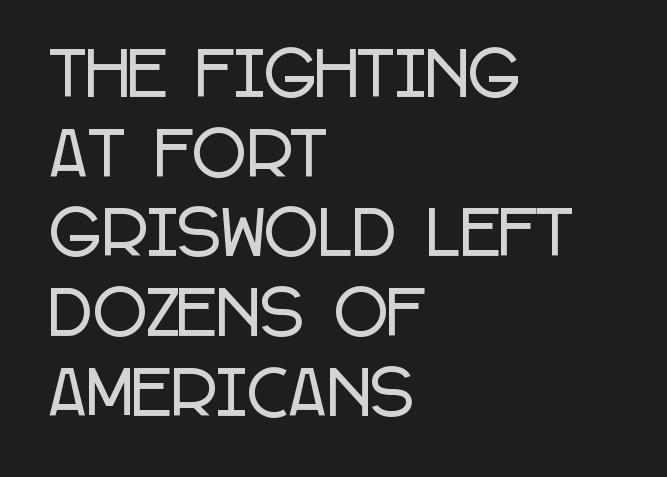
{"serif": "no", "italic": "no", "width": "condensed", "stroke_contrast": "low", "x_height": "large", "monospaced": "no", "underline": "no", "align": "left", "line_spacing": "normal", "line_spacing_ratio": 1.35, "letter_spacing": "normal", "letter_spacing_em": 0.0, "glyph_px": 59}
